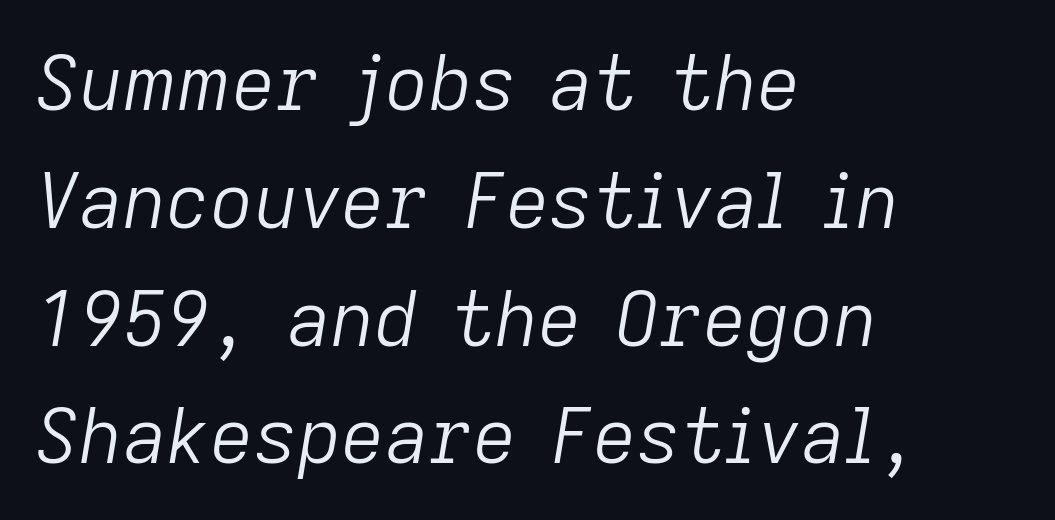
The image shows 76 px light type, italic (leaning right); set left-aligned, normal line spacing (1.55x), normal letter spacing, not underlined; low stroke contrast and a medium x-height.
